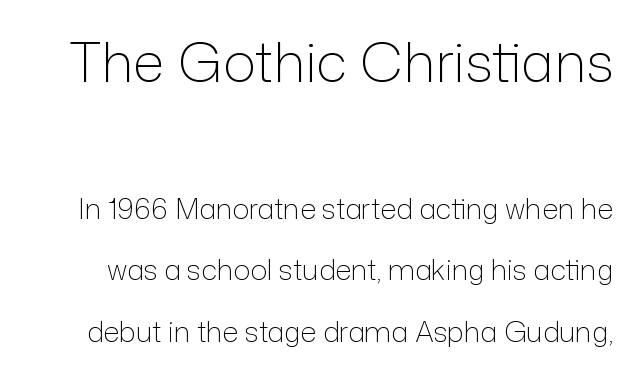
{"serif": "no", "italic": "no", "bold": "no", "weight": "light", "width": "normal", "stroke_contrast": "low", "x_height": "medium", "monospaced": "no", "underline": "no", "line_spacing": "loose", "line_spacing_ratio": 2.21, "letter_spacing": "normal", "letter_spacing_em": 0.0, "larger_block": "first", "size_ratio": 1.96, "glyph_px": 55}
